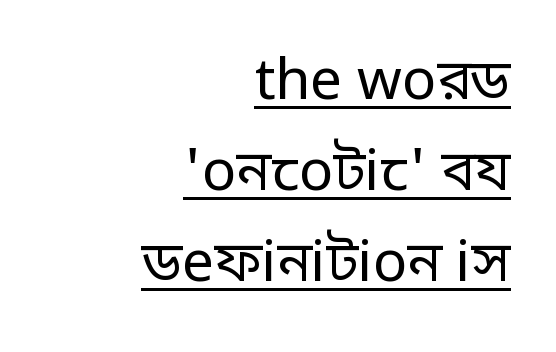
{"serif": "no", "italic": "no", "bold": "no", "weight": "regular", "width": "normal", "stroke_contrast": "low", "x_height": "medium", "monospaced": "no", "underline": "yes", "align": "right", "line_spacing": "normal", "line_spacing_ratio": 1.6, "letter_spacing": "normal", "letter_spacing_em": 0.0, "glyph_px": 57}
